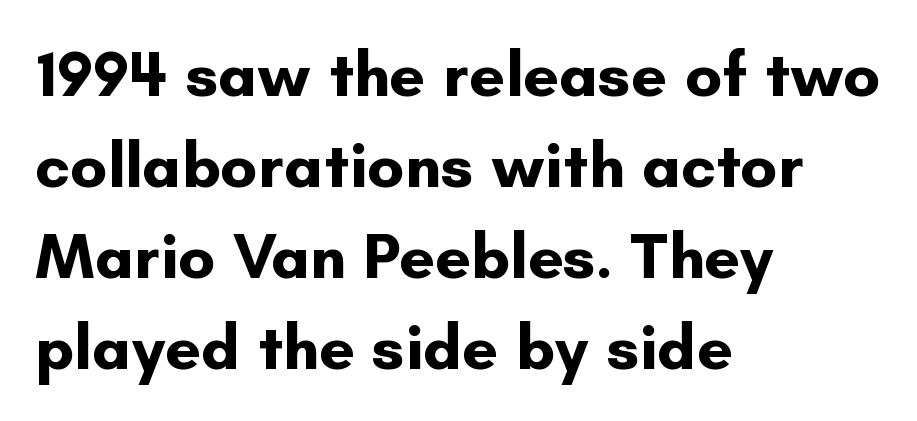
{"serif": "no", "italic": "no", "bold": "yes", "weight": "bold", "width": "normal", "stroke_contrast": "low", "x_height": "small", "monospaced": "no", "underline": "no", "align": "left", "line_spacing": "normal", "line_spacing_ratio": 1.42, "letter_spacing": "normal", "letter_spacing_em": 0.0, "glyph_px": 64}
